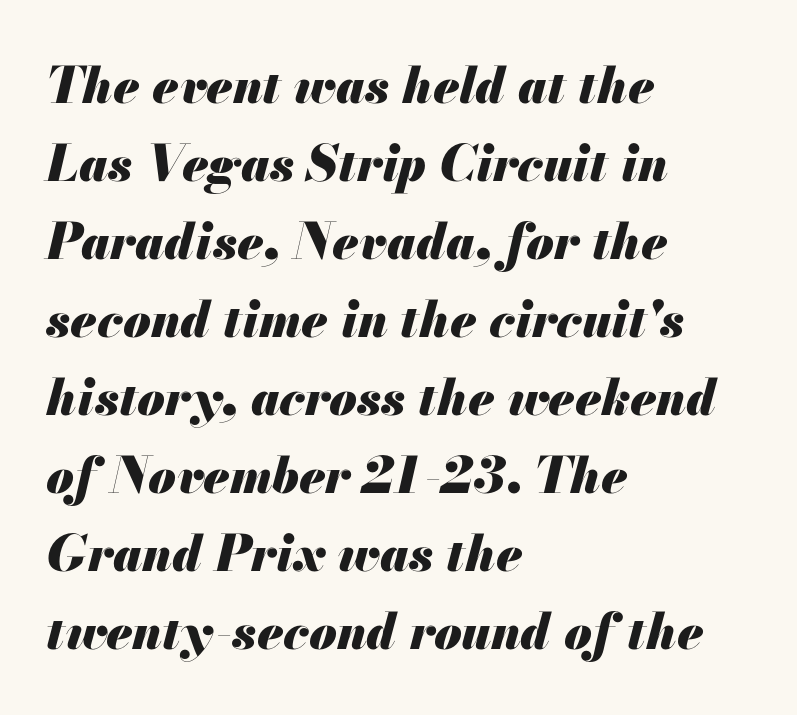
{"italic": "yes", "lean": "right", "slant_degrees": 13, "bold": "yes", "weight": "heavy", "width": "normal", "stroke_contrast": "medium", "x_height": "small", "monospaced": "no", "underline": "no", "align": "left", "line_spacing": "normal", "line_spacing_ratio": 1.56, "letter_spacing": "normal", "letter_spacing_em": 0.0, "glyph_px": 50}
